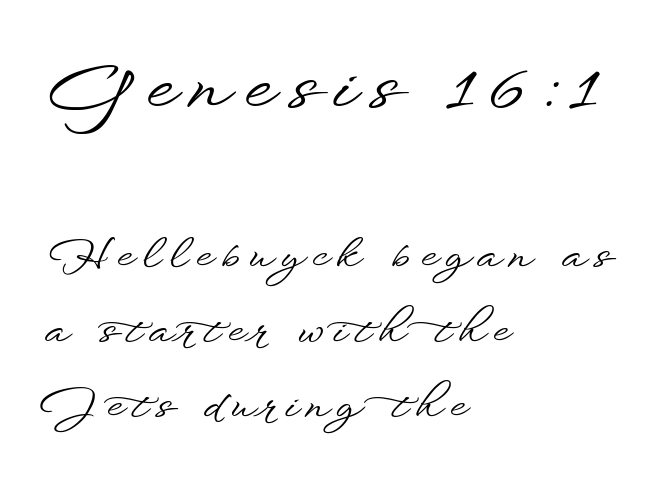
{"serif": "no", "width": "wide", "stroke_contrast": "low", "x_height": "small", "monospaced": "no", "underline": "no", "align": "left", "line_spacing_ratio": 1.78, "larger_block": "first", "size_ratio": 1.74, "glyph_px": 73}
